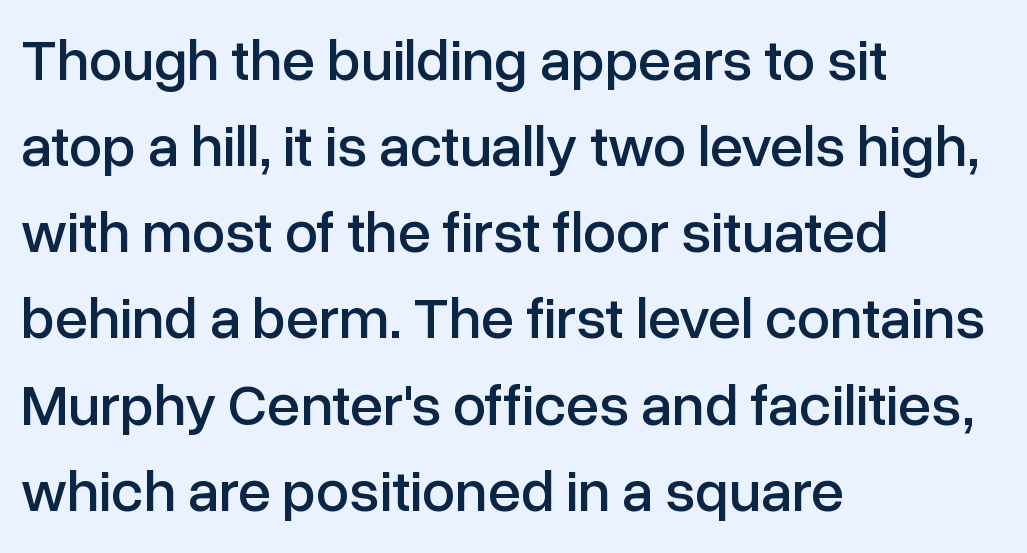
The image shows 59 px sans-serif type, upright; set left-aligned, normal line spacing (1.46x), normal letter spacing, not underlined; low stroke contrast and a medium x-height.
